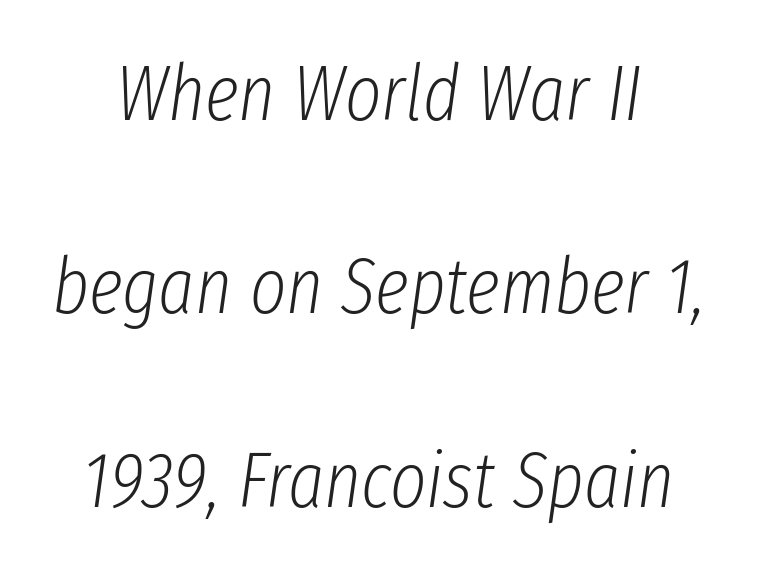
Q: Is the text bold? A: No.
Q: Is the text italic (slanted)? A: Yes, it leans right by about 8 degrees.
Q: Is the text underlined? A: No.
Q: Is the spacing between letters normal or unusually wide? A: Normal.
Q: Is the spacing between lines tight, normal or loose? A: Loose.
Q: Width (condensed, normal, or wide)? A: Condensed.
Q: Stroke contrast? A: Low.
Q: x-height? A: Medium.
Q: Monospaced? A: No.
